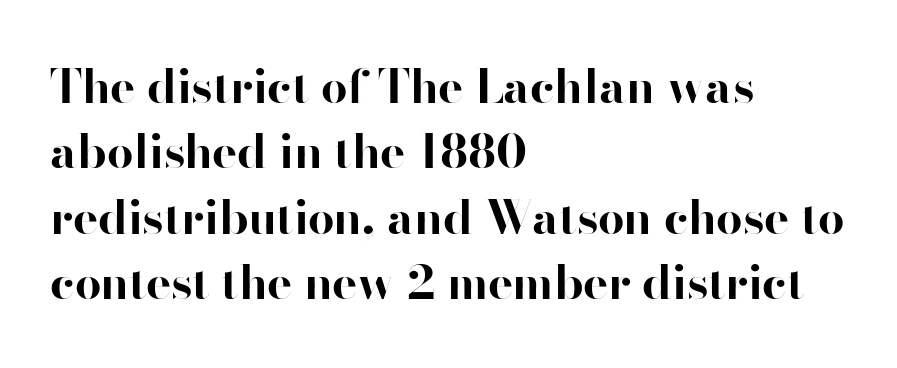
{"serif": "no", "italic": "no", "bold": "yes", "weight": "bold", "width": "normal", "stroke_contrast": "high", "x_height": "small", "monospaced": "no", "underline": "no", "align": "left", "line_spacing": "normal", "line_spacing_ratio": 1.39, "letter_spacing": "normal", "letter_spacing_em": 0.0, "glyph_px": 47}
